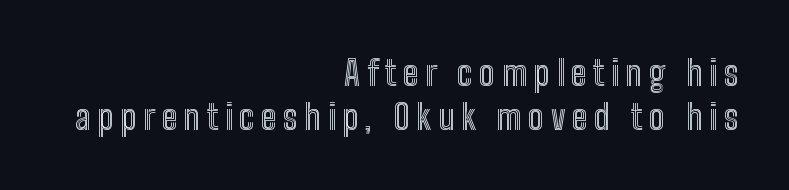
The type sits square on the baseline with zero lean. The rows are spaced the way most documents space them. Right-aligned paragraph, ragged on the left. The rendering uses natural spacing where letterforms have individual widths. This rendering features lettering with no underline.
